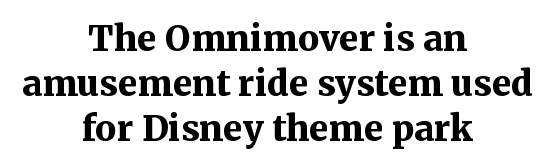
{"serif": "yes", "italic": "no", "bold": "yes", "weight": "bold", "width": "normal", "stroke_contrast": "medium", "x_height": "medium", "monospaced": "no", "underline": "no", "align": "center", "line_spacing": "normal", "line_spacing_ratio": 1.29, "letter_spacing": "normal", "letter_spacing_em": 0.0, "glyph_px": 35}
